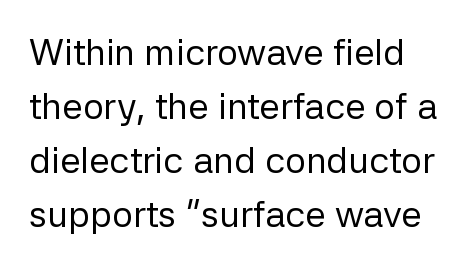
The image shows 37 px regular-weight sans-serif type, upright; set normal line spacing (1.46x), normal letter spacing, not underlined; low stroke contrast and a medium x-height.
